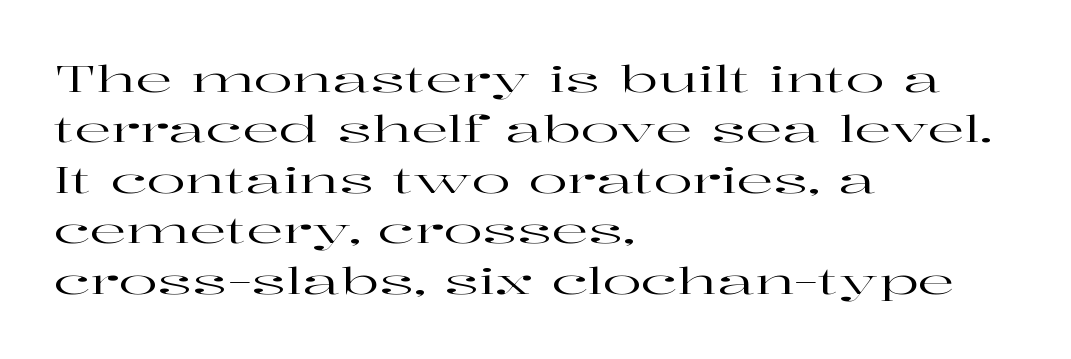
{"serif": "yes", "italic": "no", "width": "wide", "stroke_contrast": "high", "x_height": "medium", "monospaced": "no", "underline": "no", "align": "left", "line_spacing": "normal", "line_spacing_ratio": 1.4, "letter_spacing": "normal", "letter_spacing_em": 0.0, "glyph_px": 36}
